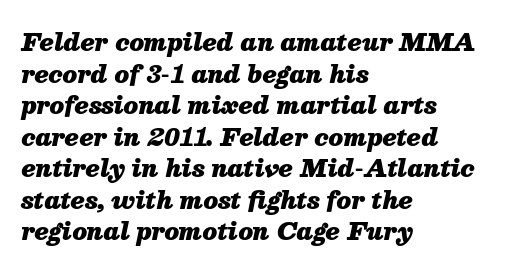
{"italic": "yes", "lean": "right", "slant_degrees": 13, "bold": "yes", "underline": "no", "align": "left", "line_spacing": "normal", "line_spacing_ratio": 1.37, "letter_spacing": "normal", "letter_spacing_em": 0.0, "glyph_px": 23}
